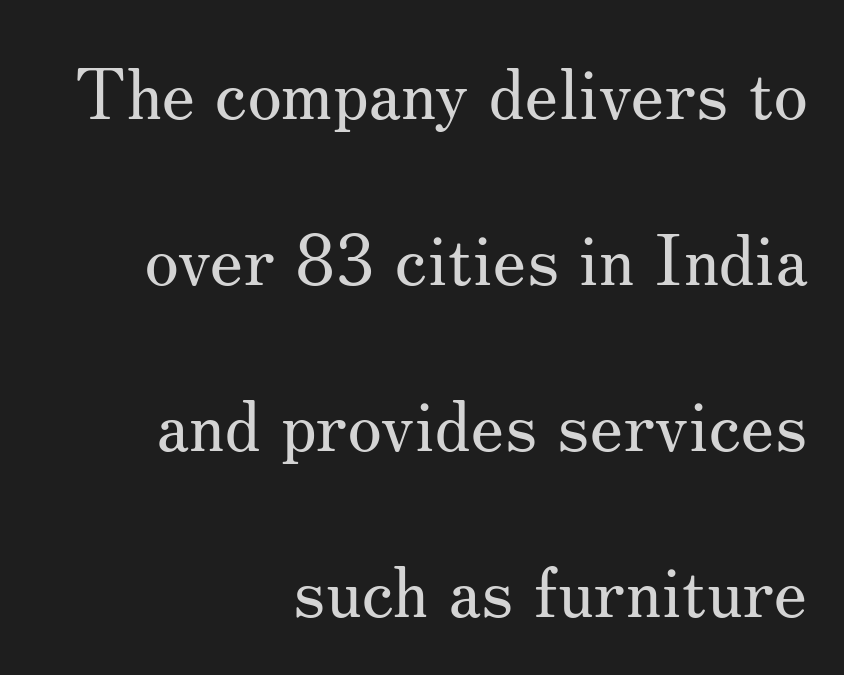
The image shows 70 px regular-weight serif type, upright; set right-aligned, loose line spacing (2.37x), normal letter spacing, not underlined; medium stroke contrast and a small x-height.
